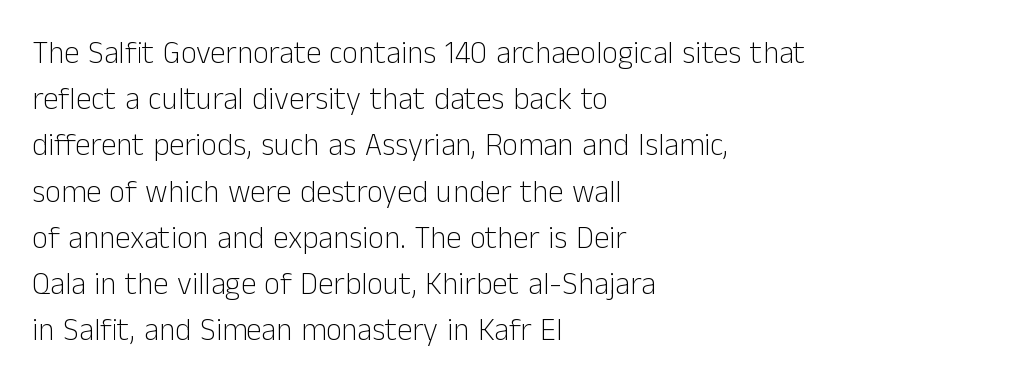
The image shows 31 px light sans-serif type, upright; set left-aligned, normal line spacing (1.49x), normal letter spacing, not underlined; low stroke contrast and a medium x-height.
